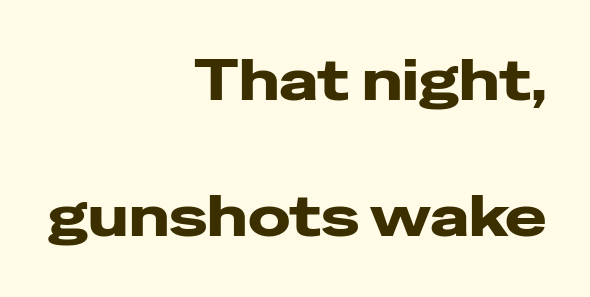
Visually the block forms a straight wall on the right and a jagged coastline on the left. Words appear dense and cohesive because spacing is normal. Descenders are the only things crossing below the line. The passage shown is typed in a proportional face where columns would drift. The characters look thick and weighty, a clear bold.
